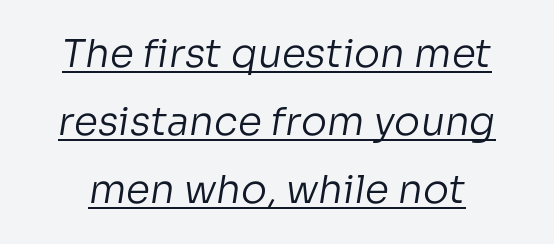
Q: Is the text bold? A: No.
Q: Is the typeface a serif or a sans-serif typeface? A: Sans-serif.
Q: Is the text underlined? A: Yes.
Q: Is the spacing between letters normal or unusually wide? A: Normal.
Q: Width (condensed, normal, or wide)? A: Normal.
Q: Stroke contrast? A: Low.
Q: x-height? A: Medium.
Q: Monospaced? A: No.
